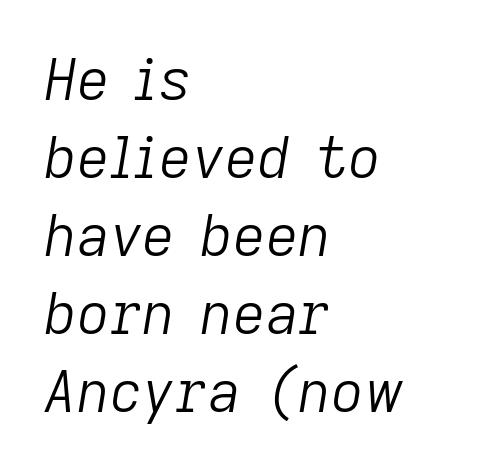
Q: Is the text bold? A: No.
Q: Is the text italic (slanted)? A: Yes, it leans right by about 9 degrees.
Q: Is the text underlined? A: No.
Q: How is the paragraph aligned? A: Left-aligned.
Q: Is the spacing between letters normal or unusually wide? A: Normal.
Q: Is the spacing between lines tight, normal or loose? A: Normal.
Q: Width (condensed, normal, or wide)? A: Normal.
Q: Stroke contrast? A: Low.
Q: x-height? A: Medium.
Q: Monospaced? A: No.
